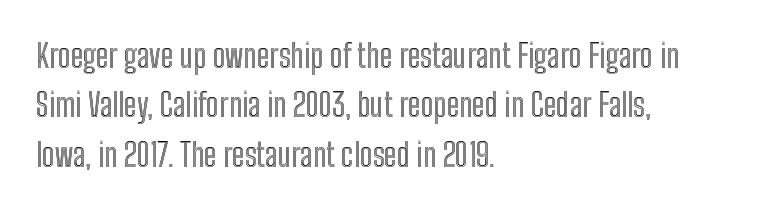
The line texture is even and compact thanks to regular tracking. Looks like regular typesetting: each glyph gets only the width it needs. One glance says typical: line gaps are just what's usual. Check the space under the baseline: it is left empty. The rendering anchors every line to the left-hand side. If you drew a line through each stem, it would be perfectly vertical.
